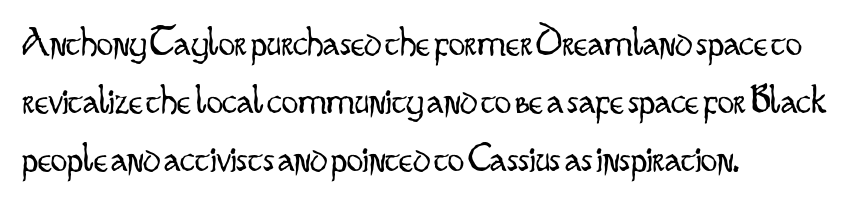
Q: Is the text bold? A: No.
Q: Is the text italic (slanted)? A: No, it is upright.
Q: Is the typeface a serif or a sans-serif typeface? A: Sans-serif.
Q: Is the text underlined? A: No.
Q: How is the paragraph aligned? A: Left-aligned.
Q: Is the spacing between letters normal or unusually wide? A: Normal.
Q: Is the spacing between lines tight, normal or loose? A: Normal.
Q: Width (condensed, normal, or wide)? A: Condensed.
Q: Stroke contrast? A: Low.
Q: x-height? A: Small.
Q: Monospaced? A: No.
